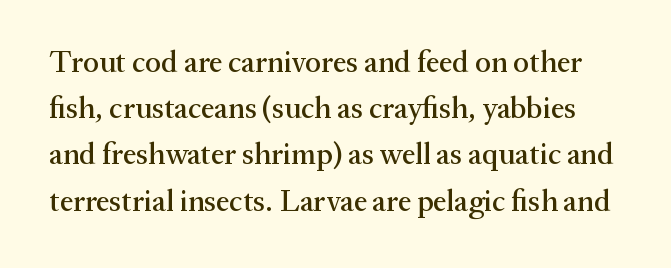
The image shows 30 px serif type, upright; set normal line spacing (1.54x), normal letter spacing, not underlined; medium stroke contrast and a medium x-height.
